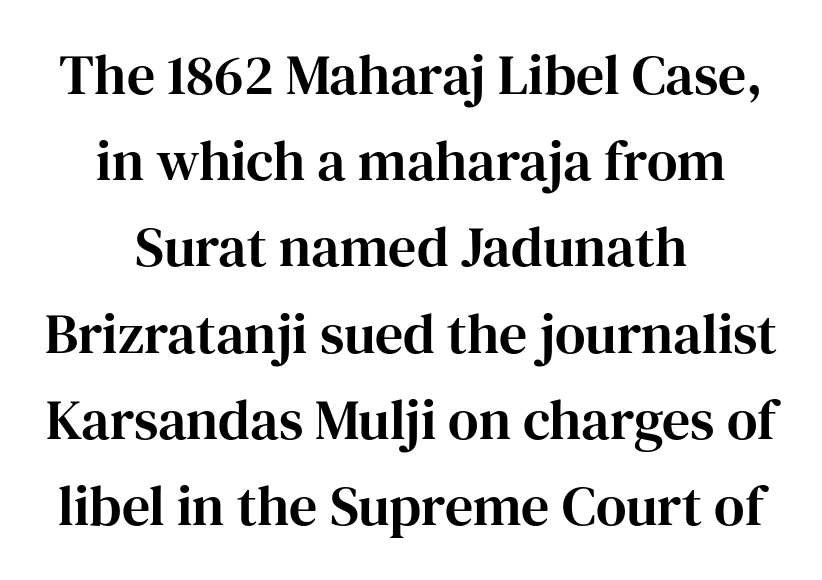
Q: Is the text italic (slanted)? A: No, it is upright.
Q: Is the typeface a serif or a sans-serif typeface? A: Serif.
Q: Is the text underlined? A: No.
Q: How is the paragraph aligned? A: Centered.
Q: Is the spacing between letters normal or unusually wide? A: Normal.
Q: Is the spacing between lines tight, normal or loose? A: Normal.
Q: Width (condensed, normal, or wide)? A: Normal.
Q: Stroke contrast? A: High.
Q: x-height? A: Medium.
Q: Monospaced? A: No.
